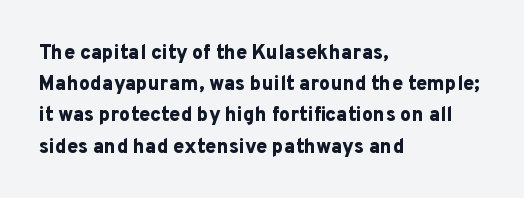
The image shows 20 px bold type, upright; set left-aligned, normal line spacing (1.56x), normal letter spacing, not underlined.
